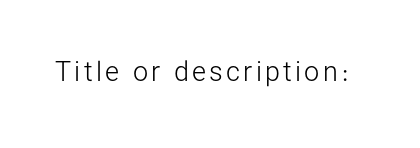
Q: Is the text bold? A: No.
Q: Is the text italic (slanted)? A: No, it is upright.
Q: Is the text underlined? A: No.
